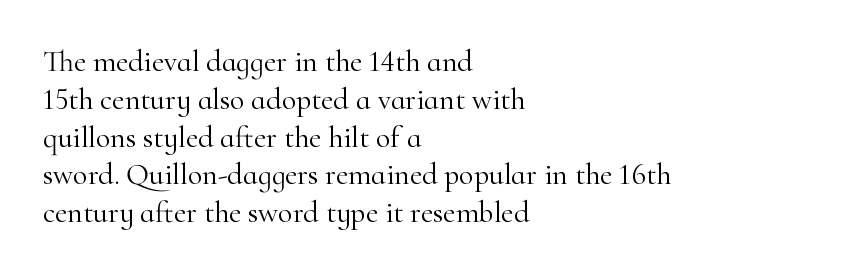
The font sits on the lighter half of the weight spectrum, regular included. Is there any slant? The stems are plumb. Typeset ragged right — the left edge is the straight one. The strip under each line holds only bare page. Evenly set lines give the paragraph a standard silhouette.
